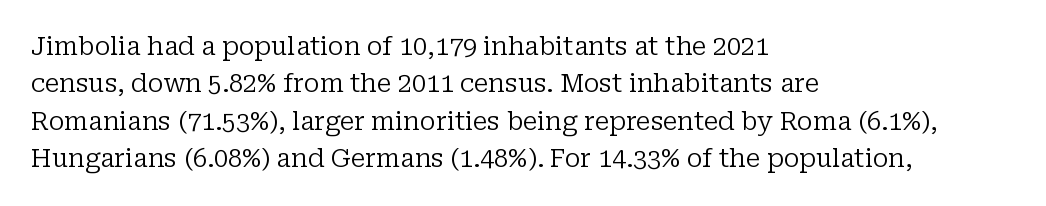
Q: Is the text bold? A: No.
Q: Is the text italic (slanted)? A: No, it is upright.
Q: Is the text underlined? A: No.
Q: How is the paragraph aligned? A: Left-aligned.
Q: Is the spacing between letters normal or unusually wide? A: Normal.
Q: Is the spacing between lines tight, normal or loose? A: Normal.
